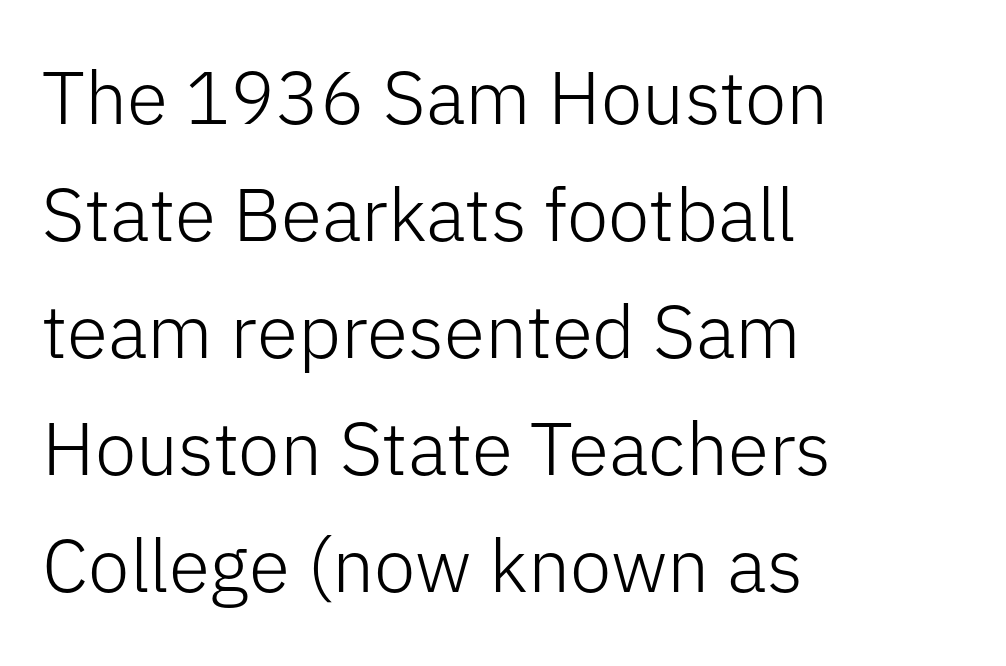
Anything drawn beneath the words? Only blank space. Proportional: the letters do not fall into vertical columns. A typesetter would call this leading conventional body-copy spacing. A student would call this left alignment; a typographer would say flush left, rag right.
